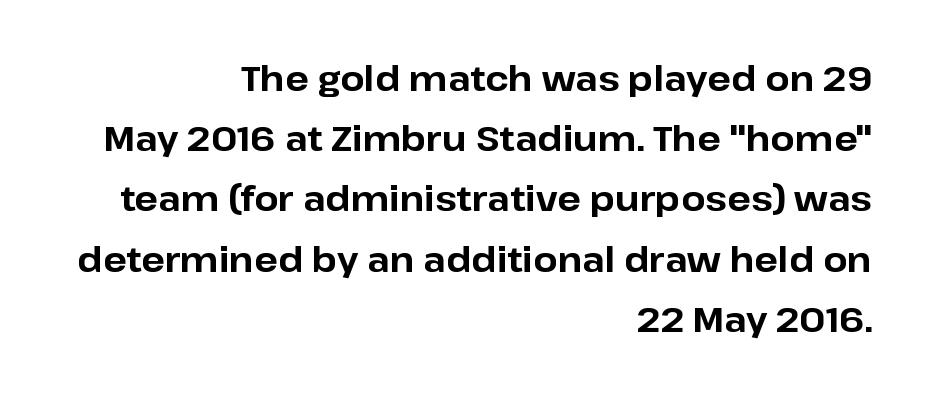
{"serif": "no", "italic": "no", "bold": "yes", "weight": "bold", "width": "normal", "stroke_contrast": "low", "x_height": "medium", "monospaced": "no", "underline": "no", "align": "right", "line_spacing_ratio": 1.72, "letter_spacing": "normal", "letter_spacing_em": 0.0, "glyph_px": 35}
